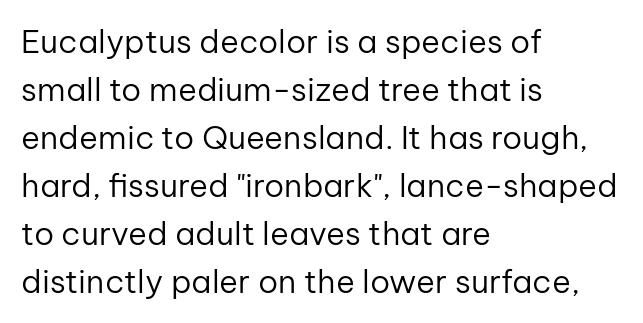
Q: Is the text bold? A: No.
Q: Is the text italic (slanted)? A: No, it is upright.
Q: Is the typeface a serif or a sans-serif typeface? A: Sans-serif.
Q: Is the text underlined? A: No.
Q: How is the paragraph aligned? A: Left-aligned.
Q: Is the spacing between letters normal or unusually wide? A: Normal.
Q: Is the spacing between lines tight, normal or loose? A: Normal.
Q: Width (condensed, normal, or wide)? A: Normal.
Q: Stroke contrast? A: Low.
Q: x-height? A: Medium.
Q: Monospaced? A: No.
